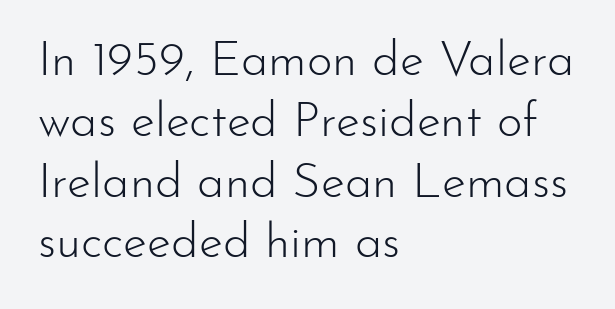
The image shows 49 px light sans-serif type, upright; set left-aligned, line spacing 1.24x, normal letter spacing, not underlined; low stroke contrast and a small x-height.
